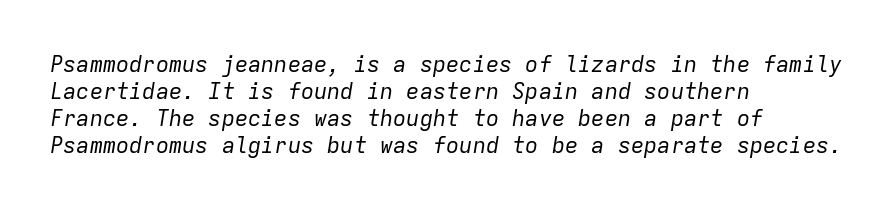
The image shows 22 px text type, italic (leaning right); set left-aligned, line spacing 1.23x, normal letter spacing, not underlined.
